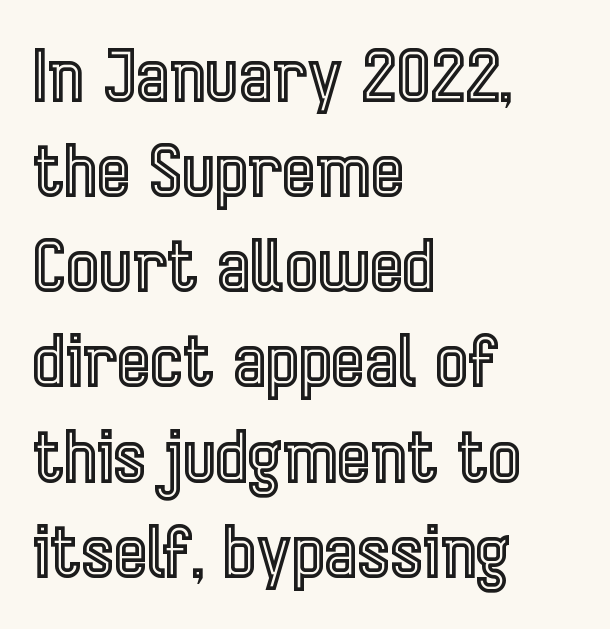
{"italic": "no", "width": "condensed", "x_height": "medium", "monospaced": "no", "underline": "no", "align": "left", "line_spacing": "normal", "line_spacing_ratio": 1.34, "letter_spacing": "normal", "letter_spacing_em": 0.0, "glyph_px": 71}
